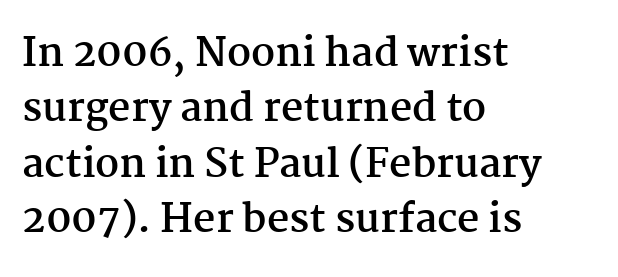
The image shows 39 px semibold serif type, upright; set left-aligned, normal line spacing (1.42x), normal letter spacing, not underlined; medium stroke contrast and a medium x-height.
